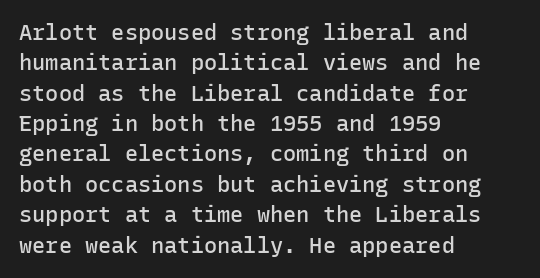
{"italic": "no", "bold": "semi", "underline": "no", "align": "left", "line_spacing": "normal", "line_spacing_ratio": 1.38, "letter_spacing": "normal", "letter_spacing_em": 0.0, "glyph_px": 22}
